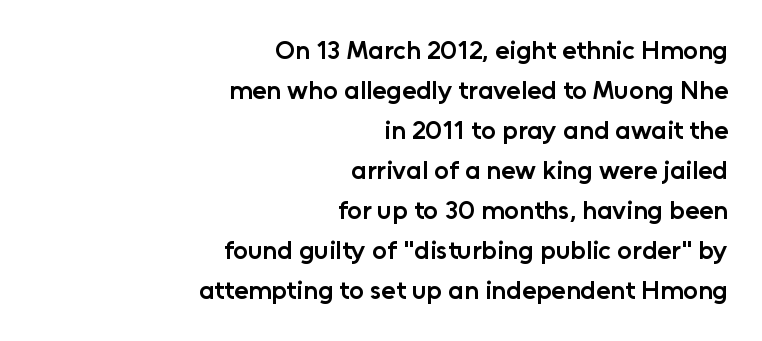
This rendering features lettering with no underline. The characters look somewhat weighty, a semibold short of true bold. If you drew a line through each stem, it would be perfectly vertical. Does the leading feel generous? No, just average. Horizontal alignment here is rightward, an uncommon choice for prose. The line texture is even and compact thanks to regular tracking.
